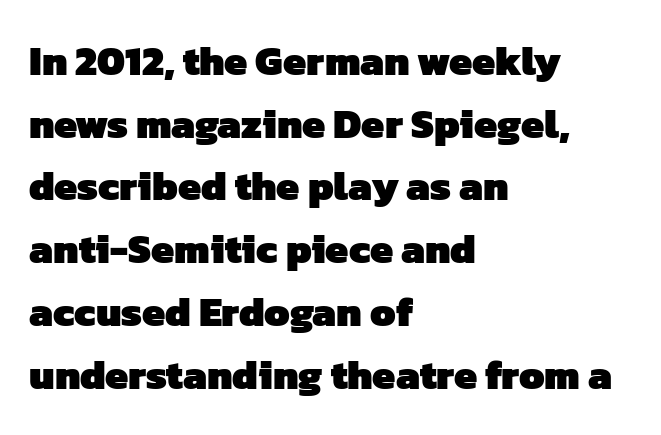
{"serif": "no", "bold": "yes", "weight": "heavy", "width": "normal", "stroke_contrast": "low", "x_height": "medium", "monospaced": "no", "underline": "no", "align": "left", "line_spacing": "normal", "line_spacing_ratio": 1.53, "letter_spacing": "normal", "letter_spacing_em": 0.0, "glyph_px": 41}
